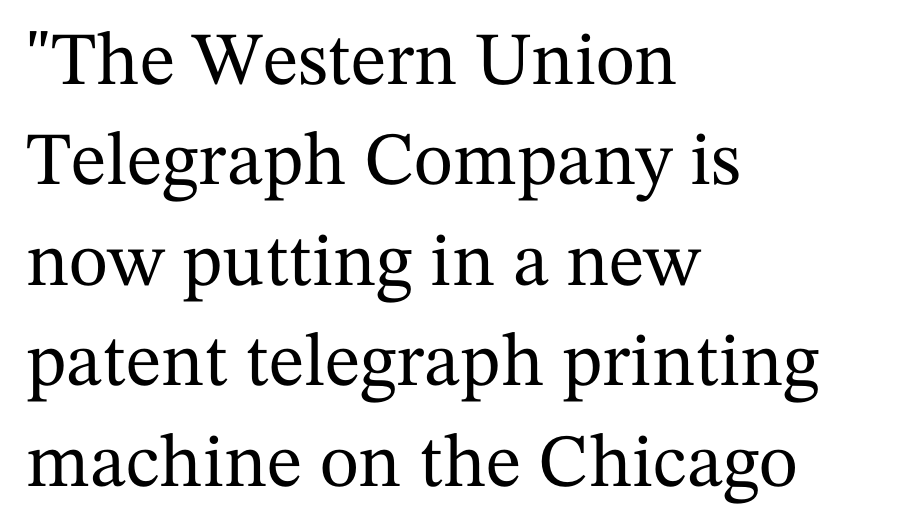
{"serif": "yes", "italic": "no", "width": "normal", "stroke_contrast": "medium", "x_height": "medium", "monospaced": "no", "underline": "no", "align": "left", "line_spacing": "normal", "line_spacing_ratio": 1.34, "letter_spacing": "normal", "letter_spacing_em": 0.0, "glyph_px": 75}
